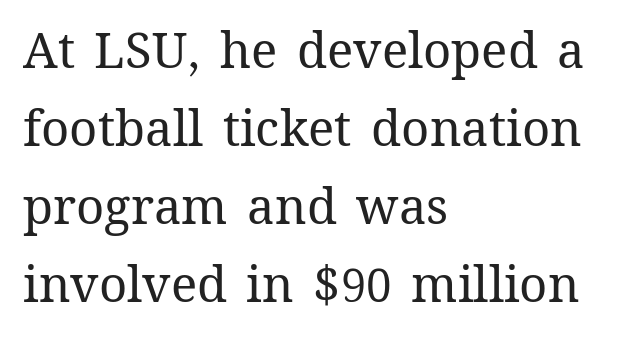
{"italic": "no", "bold": "no", "weight": "regular", "width": "normal", "stroke_contrast": "medium", "x_height": "medium", "monospaced": "no", "underline": "no", "align": "left", "line_spacing": "normal", "line_spacing_ratio": 1.59, "letter_spacing": "normal", "letter_spacing_em": 0.0, "glyph_px": 49}
